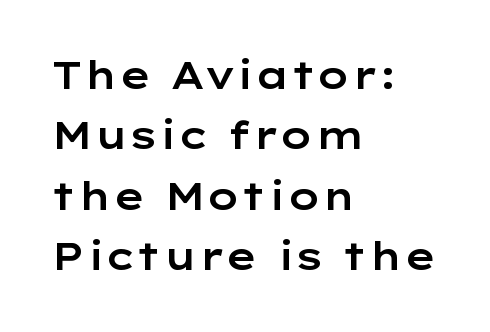
A typesetter would call this leading conventional body-copy spacing. The typeface chosen for these lines omits serifs. No italicization has been applied; the sample stays upright. Short note: letters normally spaced. Leftover space on each line is placed entirely after the last word.
